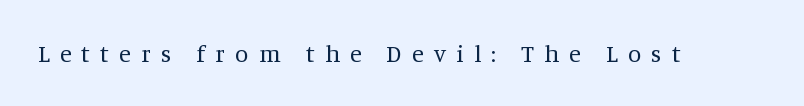
{"italic": "no", "bold": "no", "underline": "no", "letter_spacing": "wide", "letter_spacing_em": 0.43, "glyph_px": 24}
